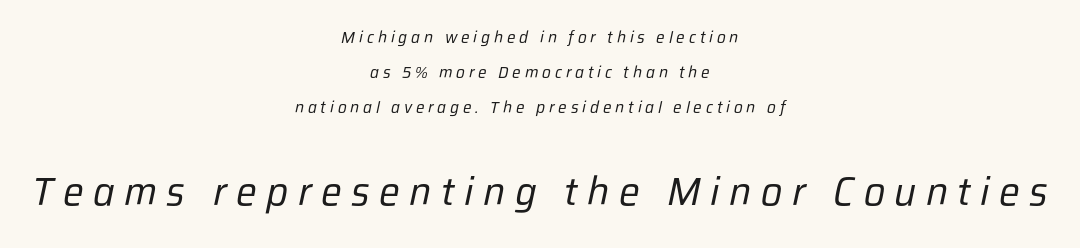
Q: Is the text bold? A: No.
Q: Is the text italic (slanted)? A: Yes, it leans right by about 12 degrees.
Q: Is the text underlined? A: No.
Q: How is the paragraph aligned? A: Centered.
Q: Is the spacing between letters normal or unusually wide? A: Unusually wide.
Q: Is the spacing between lines tight, normal or loose? A: Loose.
Q: Which block of text is set in a larger size, the first (top) or the second (bottom)? A: The second (bottom) one.
Q: Width (condensed, normal, or wide)? A: Normal.
Q: Stroke contrast? A: Low.
Q: x-height? A: Medium.
Q: Monospaced? A: No.
